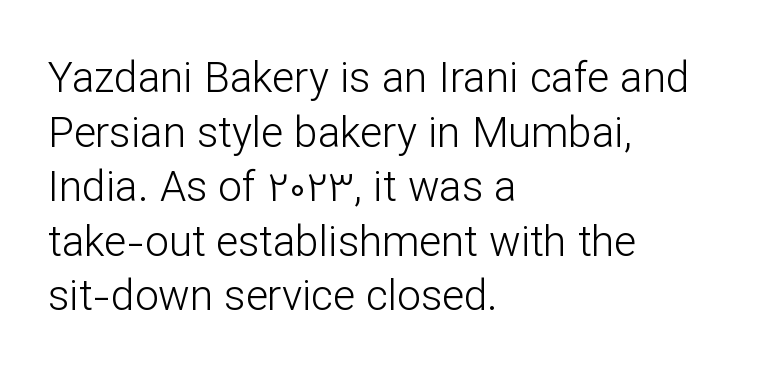
Serifs: no, the terminals of the letterforms are clean. Compared with a typical body face, this is equally light or lighter still. Line spacing here is normal. Each letter keeps its own natural width here, so spacing adapts to shape. Caption: multi-line text, flush left, ragged right.
